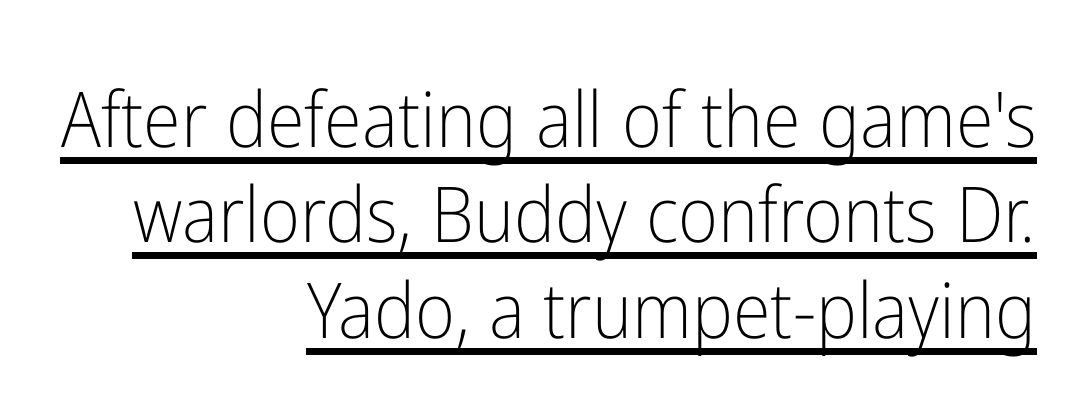
Q: Is the text bold? A: No.
Q: Is the text italic (slanted)? A: No, it is upright.
Q: Is the typeface a serif or a sans-serif typeface? A: Sans-serif.
Q: Is the text underlined? A: Yes.
Q: How is the paragraph aligned? A: Right-aligned.
Q: Is the spacing between letters normal or unusually wide? A: Normal.
Q: Width (condensed, normal, or wide)? A: Condensed.
Q: Stroke contrast? A: Low.
Q: x-height? A: Medium.
Q: Monospaced? A: No.
